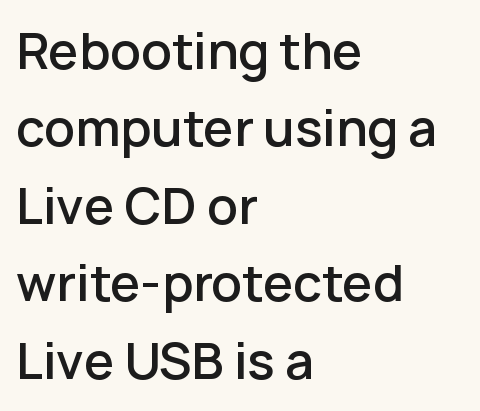
There is no visible air inserted between adjacent glyphs. It's the straight-up-and-down kind of type. Spacing verdict: proportional, widths tailored to each character. This rendering uses left alignment, leaving the right contour irregular. The passage shown is typeset with a sans-serif family.
